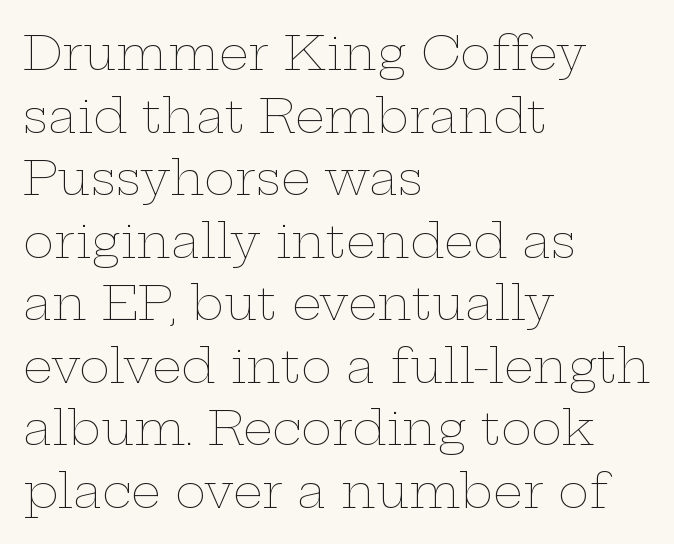
{"italic": "no", "bold": "no", "weight": "thin", "width": "wide", "stroke_contrast": "low", "x_height": "medium", "monospaced": "no", "underline": "no", "align": "left", "line_spacing": "normal", "line_spacing_ratio": 1.33, "letter_spacing": "normal", "letter_spacing_em": 0.0, "glyph_px": 47}
